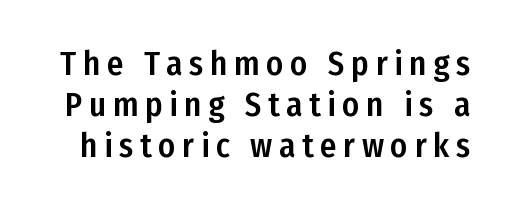
{"serif": "no", "italic": "no", "width": "condensed", "stroke_contrast": "low", "x_height": "medium", "monospaced": "no", "underline": "no", "line_spacing": "normal", "line_spacing_ratio": 1.25, "letter_spacing": "wide", "letter_spacing_em": 0.2, "glyph_px": 33}
